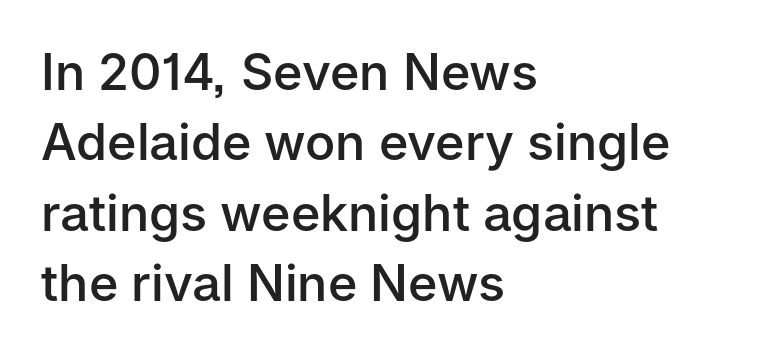
The image shows 50 px semibold sans-serif type, upright; set left-aligned, normal line spacing (1.41x), normal letter spacing, not underlined; low stroke contrast and a medium x-height.
